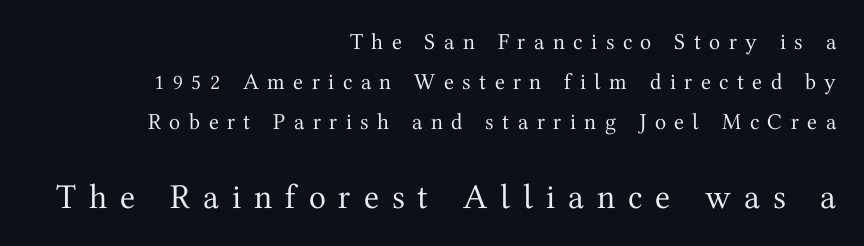
The face used here is seriffed, in the tradition of book romans. Alignment: flush right. Is this a heavy cut? Hardly; it is regular or lighter. In terms of letterspacing, this is a distinctly airy, spread setting. If you drew a line through each stem, it would be perfectly vertical. The second block has been scaled up relative to the first.
